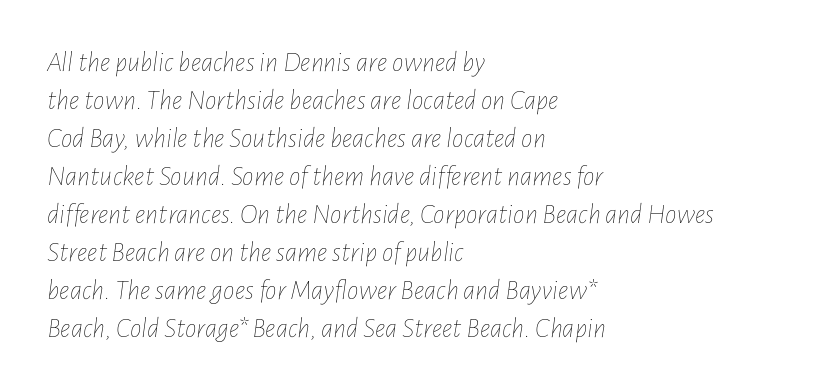
Q: Is the text bold? A: No.
Q: Is the text italic (slanted)? A: Yes, it leans right by about 7 degrees.
Q: Is the text underlined? A: No.
Q: How is the paragraph aligned? A: Left-aligned.
Q: Is the spacing between letters normal or unusually wide? A: Normal.
Q: Is the spacing between lines tight, normal or loose? A: Normal.
Q: Width (condensed, normal, or wide)? A: Condensed.
Q: Stroke contrast? A: Low.
Q: x-height? A: Medium.
Q: Monospaced? A: No.
